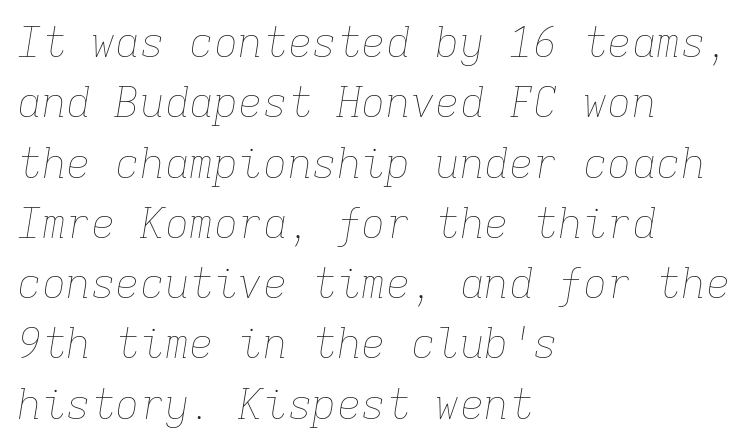
Q: Is the text bold? A: No.
Q: Is the text italic (slanted)? A: Yes, it leans right by about 9 degrees.
Q: Is the text underlined? A: No.
Q: How is the paragraph aligned? A: Left-aligned.
Q: Is the spacing between letters normal or unusually wide? A: Normal.
Q: Is the spacing between lines tight, normal or loose? A: Normal.
Q: Width (condensed, normal, or wide)? A: Normal.
Q: Stroke contrast? A: Low.
Q: x-height? A: Medium.
Q: Monospaced? A: Yes.
